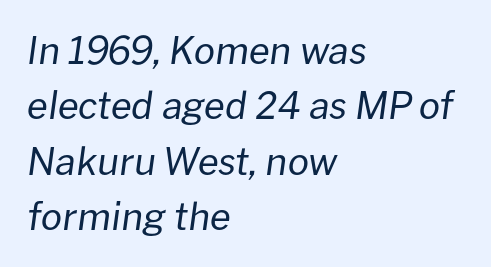
The rendering uses natural spacing where letterforms have individual widths. Notice how the stems are inclined rather than vertical — that's the hallmark of italics. The tracking reads as untouched default to a designer's eye. Compared with a typical body face, this is equally light or lighter still. Regarding leading, the lines here are spaced in the standard way.
